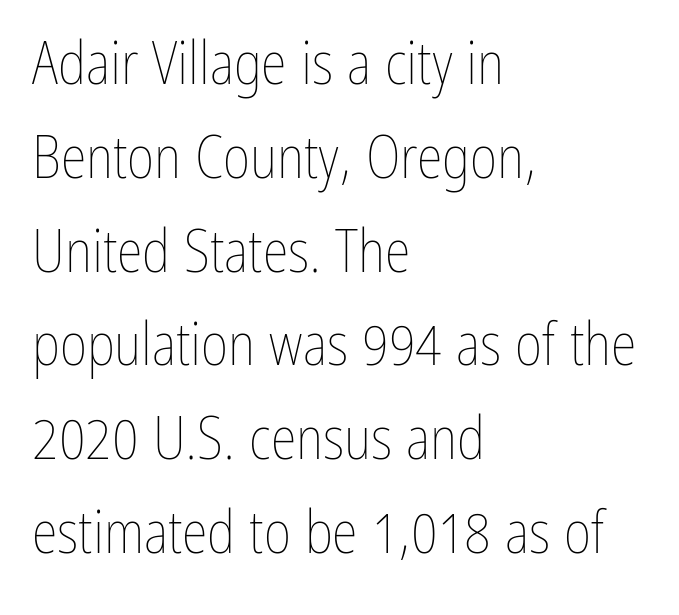
Observe the ordinary spacing: letters are neighbours, not strangers. The passage shown is not underscored anywhere. Do the letters lean? They stand straight. Leading matches the norm, producing a regular column.
